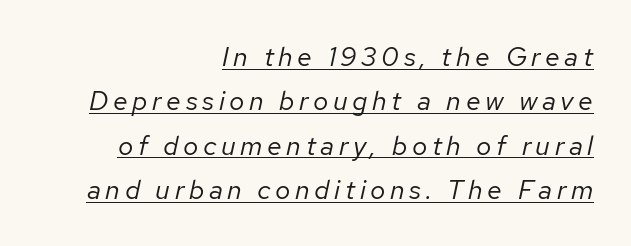
{"italic": "yes", "lean": "right", "slant_degrees": 12, "bold": "no", "underline": "yes", "align": "right", "line_spacing": "normal", "line_spacing_ratio": 1.64, "glyph_px": 27}
